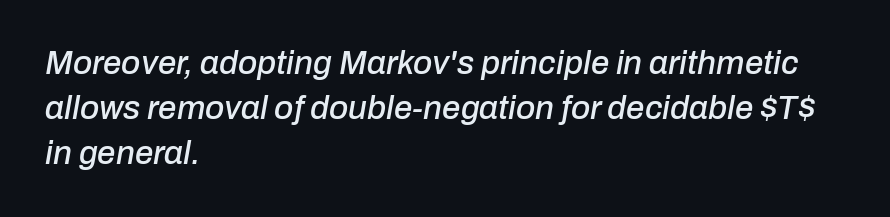
The image shows 33 px text type, italic (leaning right); set left-aligned, normal line spacing (1.37x), normal letter spacing, not underlined; low stroke contrast and a medium x-height.
